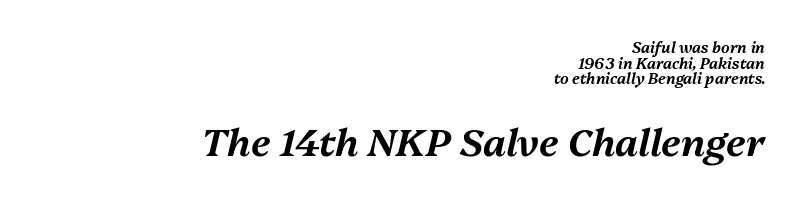
What's the leading like? Squeezed, with rows nearly overlapping. The composition opens small and finishes big. There's an unmistakable incline to the writing here. Unmarked baselines from the first word to the last. The rendering anchors every line to the right-hand side. This sample uses plain, unmodified letter spacing.
